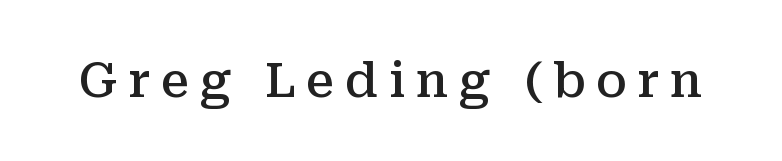
Students, this is semibold: more ink than regular, less than bold. Posture: upright roman. Glyph-to-glyph distance is far greater than everyday printed text. Check where the strokes stop: tiny serifs finish them off. Looks like regular typesetting: each glyph gets only the width it needs. Only glyphs here, with clear space below each row.
